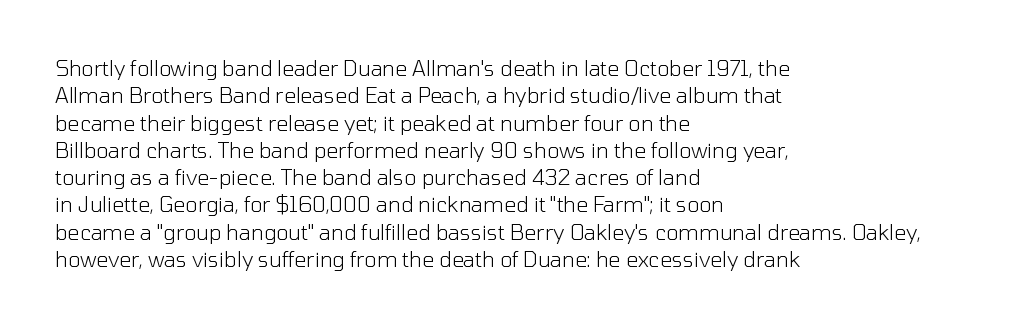
Q: Is the text bold? A: No.
Q: Is the text italic (slanted)? A: No, it is upright.
Q: Is the text underlined? A: No.
Q: How is the paragraph aligned? A: Left-aligned.
Q: Is the spacing between letters normal or unusually wide? A: Normal.
Q: Is the spacing between lines tight, normal or loose? A: Normal.
